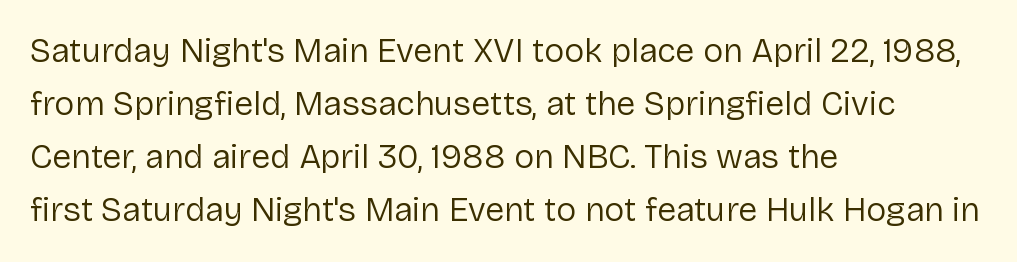
{"serif": "no", "italic": "no", "bold": "no", "weight": "regular", "width": "normal", "stroke_contrast": "low", "x_height": "medium", "monospaced": "no", "underline": "no", "align": "left", "line_spacing": "normal", "line_spacing_ratio": 1.56, "letter_spacing": "normal", "letter_spacing_em": 0.0, "glyph_px": 34}
